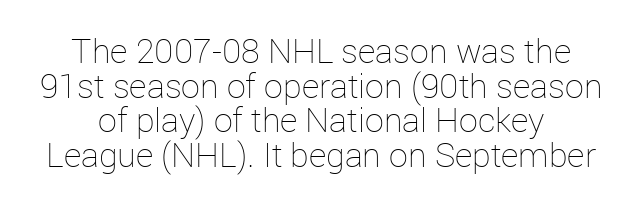
Is this a heavy cut? Hardly; it is regular or lighter. Words appear dense and cohesive because spacing is normal. The text block is weighted toward neither margin, spreading evenly from the middle. The zone under the glyphs is completely vacant. The block of text is dense from top to bottom, with scant space between rows.
